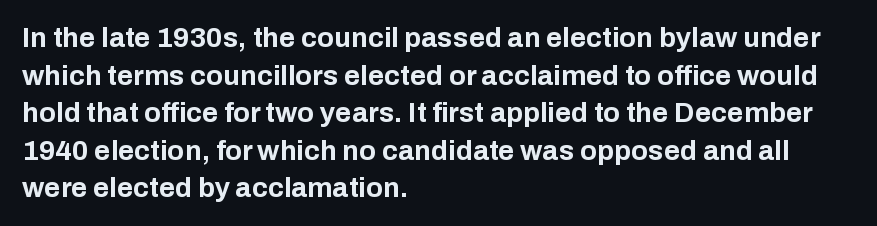
{"serif": "no", "italic": "no", "bold": "yes", "weight": "bold", "width": "normal", "stroke_contrast": "low", "x_height": "medium", "monospaced": "no", "underline": "no", "align": "left", "line_spacing": "normal", "line_spacing_ratio": 1.34, "letter_spacing": "normal", "letter_spacing_em": 0.0, "glyph_px": 28}
